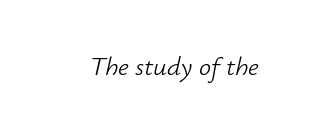
{"italic": "yes", "lean": "right", "slant_degrees": 12, "bold": "no", "underline": "no", "letter_spacing": "normal", "letter_spacing_em": 0.0, "glyph_px": 27}
